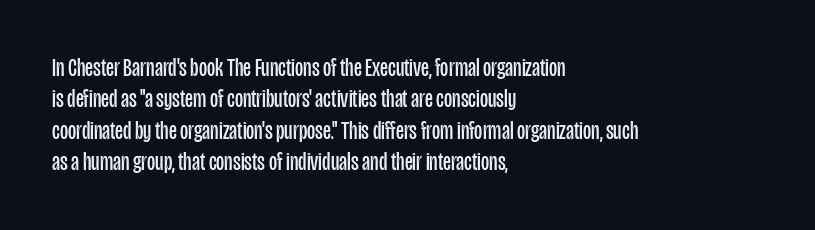
No letter is thick-stroked: the sample isn't bold. This is roman type, the default non-slanted kind. One glance says typical: line gaps are just what's usual. Plain, unruled lines of type. This sample is left-justified, so line endings fall wherever the words run out.
